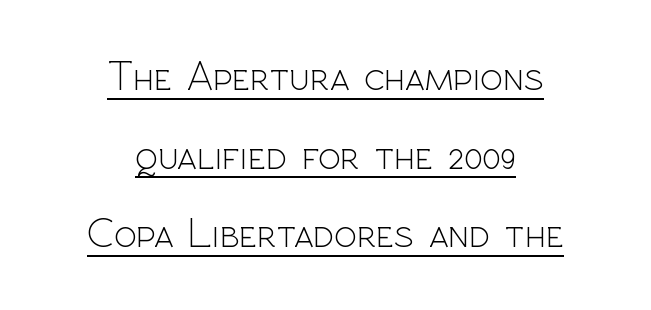
Q: Is the text bold? A: No.
Q: Is the text italic (slanted)? A: No, it is upright.
Q: Is the typeface a serif or a sans-serif typeface? A: Sans-serif.
Q: Is the text underlined? A: Yes.
Q: How is the paragraph aligned? A: Centered.
Q: Is the spacing between letters normal or unusually wide? A: Normal.
Q: Width (condensed, normal, or wide)? A: Normal.
Q: x-height? A: Medium.
Q: Monospaced? A: No.
